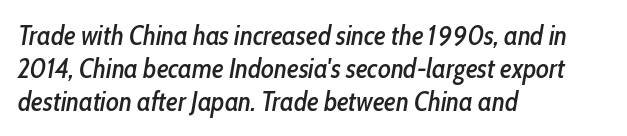
Q: Is the text italic (slanted)? A: Yes, it leans right by about 10 degrees.
Q: Is the text underlined? A: No.
Q: How is the paragraph aligned? A: Left-aligned.
Q: Is the spacing between letters normal or unusually wide? A: Normal.
